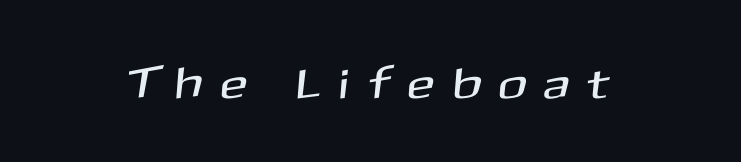
What kind of face is this? One without serifs — a sans. This sample has the flowing, uneven cadence of proportional lettering. The passage shown is not underscored anywhere. This sample uses expanded letter spacing, leaving extra air between glyphs.
